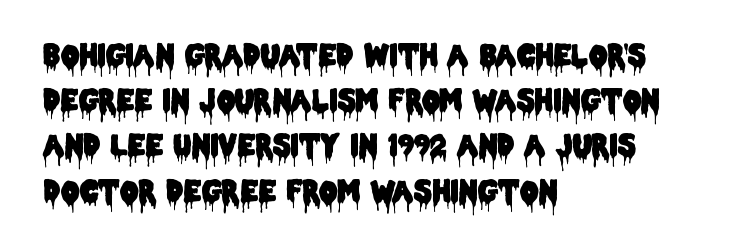
The image shows 29 px condensed sans-serif type, upright; set left-aligned, normal line spacing (1.56x), normal letter spacing, not underlined; low stroke contrast and a large x-height.
